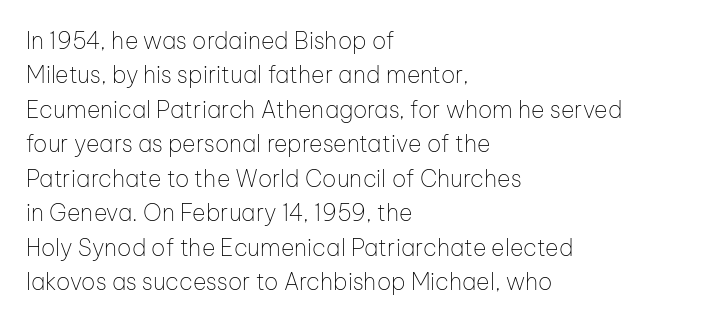
Q: Is the text bold? A: No.
Q: Is the text italic (slanted)? A: No, it is upright.
Q: Is the text underlined? A: No.
Q: How is the paragraph aligned? A: Left-aligned.
Q: Is the spacing between letters normal or unusually wide? A: Normal.
Q: Is the spacing between lines tight, normal or loose? A: Normal.
